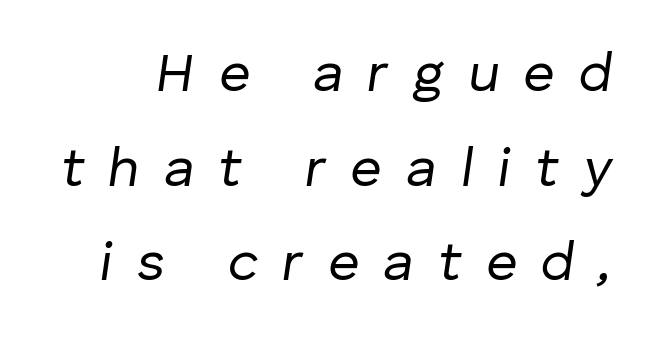
{"italic": "yes", "lean": "right", "slant_degrees": 8, "bold": "no", "weight": "regular", "width": "normal", "stroke_contrast": "low", "x_height": "medium", "monospaced": "no", "underline": "no", "line_spacing_ratio": 1.72, "letter_spacing": "wide", "letter_spacing_em": 0.44, "glyph_px": 55}
